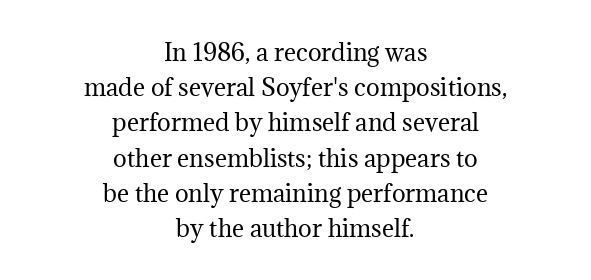
This sample uses plain, unmodified letter spacing. Only glyphs here, with clear space below each row. The line-height multiplier appears to be the usual default. The characters are drawn with everyday or finer stroke widths. Nope, not italic — everything's standing straight.
